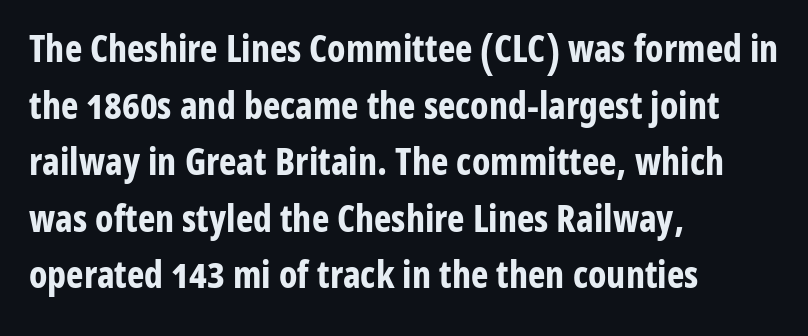
{"serif": "no", "italic": "no", "bold": "yes", "weight": "bold", "width": "condensed", "stroke_contrast": "low", "x_height": "medium", "monospaced": "no", "underline": "no", "align": "left", "line_spacing": "normal", "line_spacing_ratio": 1.53, "letter_spacing": "normal", "letter_spacing_em": 0.0, "glyph_px": 37}
